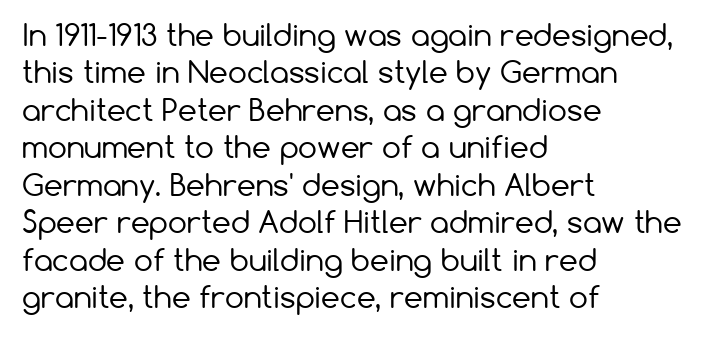
{"serif": "no", "italic": "no", "bold": "no", "weight": "regular", "width": "normal", "stroke_contrast": "low", "x_height": "medium", "monospaced": "no", "underline": "no", "align": "left", "line_spacing": "normal", "line_spacing_ratio": 1.25, "letter_spacing": "normal", "letter_spacing_em": 0.0, "glyph_px": 30}
